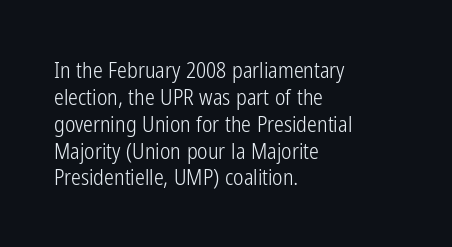
The image shows 22 px text type, upright; set left-aligned, line spacing 1.22x, normal letter spacing, not underlined.
